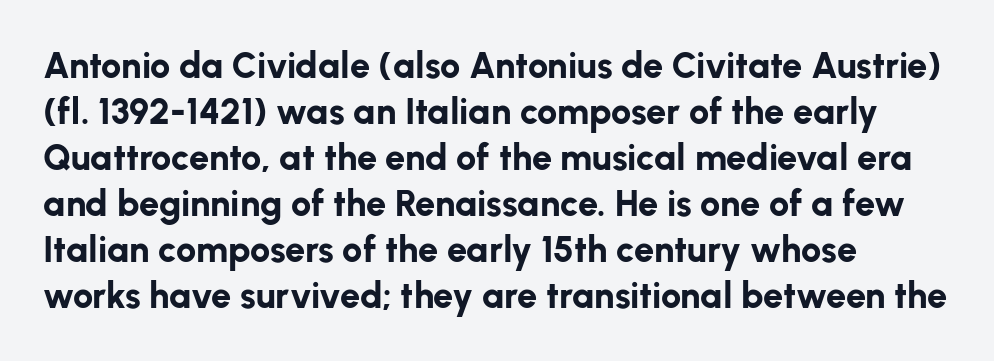
Observe the absence of serifs on each vertical stroke in this sample. Is this a fixed-width face? No — the glyphs have proportional, varying widths. The space beneath each line is pristine and unruled. Nope, not italic — everything's standing straight. Honestly, the row spacing looks completely unremarkable.
